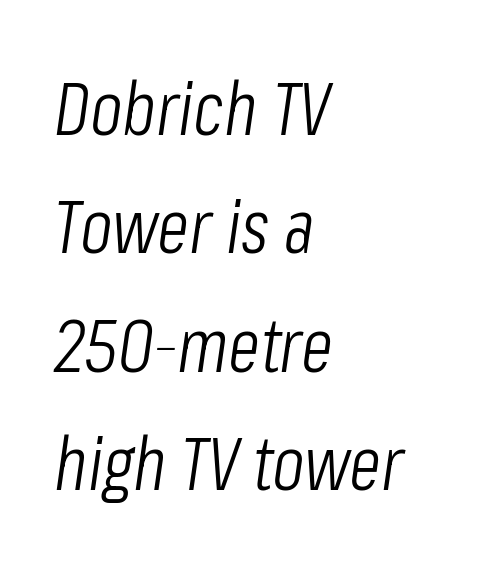
The image shows 75 px light, condensed type, italic (leaning right); set left-aligned, normal line spacing (1.58x), normal letter spacing, not underlined; low stroke contrast and a medium x-height.
